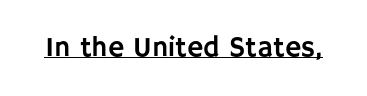
{"serif": "no", "italic": "no", "width": "normal", "stroke_contrast": "low", "x_height": "large", "monospaced": "no", "underline": "yes", "letter_spacing": "normal", "letter_spacing_em": 0.0, "glyph_px": 28}
